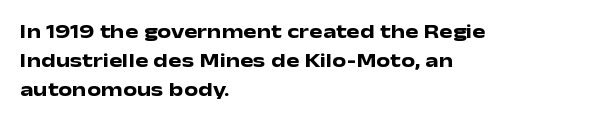
Style check: upright. The block of text has a typical density, with ordinary space between rows. The words here are not underlined. The paragraph shown leans on its left margin. The gaps between neighbouring characters are ordinary and unremarkable.
